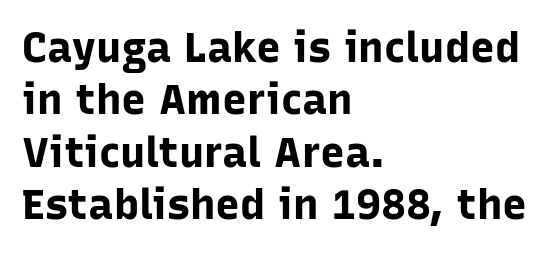
The passage shown has conventional tracking throughout. Posture: upright roman. In terms of letterform style, serifs are entirely absent. Notice how thick the strokes are: this is what a full bold looks like. Decoration check: the copy has no underline.
